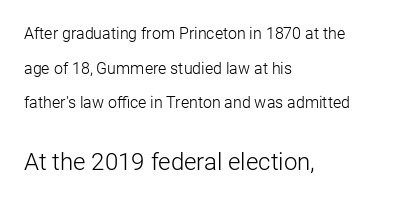
Check under the words: just untouched page. How would I describe the line gaps? Wide and relaxed. Default kerning and tracking; the words read as compact shapes. Vertical strokes here are truly vertical. No letter is thick-stroked: the sample isn't bold.
